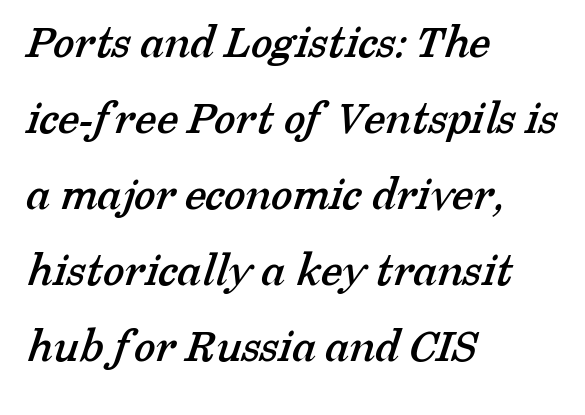
This block has exactly the height ordinary leading produces. The designer went with a serif here, giving each stem small feet. Short and long lines alike share a common starting point at left. Looks like regular typesetting: each glyph gets only the width it needs. Between one letter and the next there's only the usual sliver of space.
